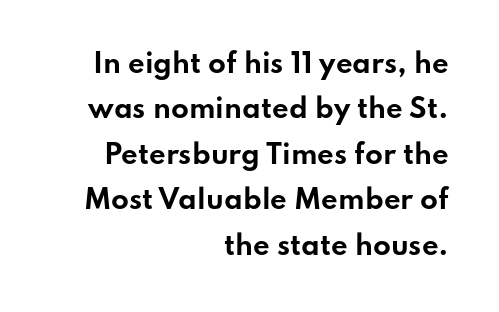
{"italic": "no", "bold": "yes", "underline": "no", "align": "right", "line_spacing_ratio": 1.75, "letter_spacing": "normal", "letter_spacing_em": 0.0, "glyph_px": 26}
